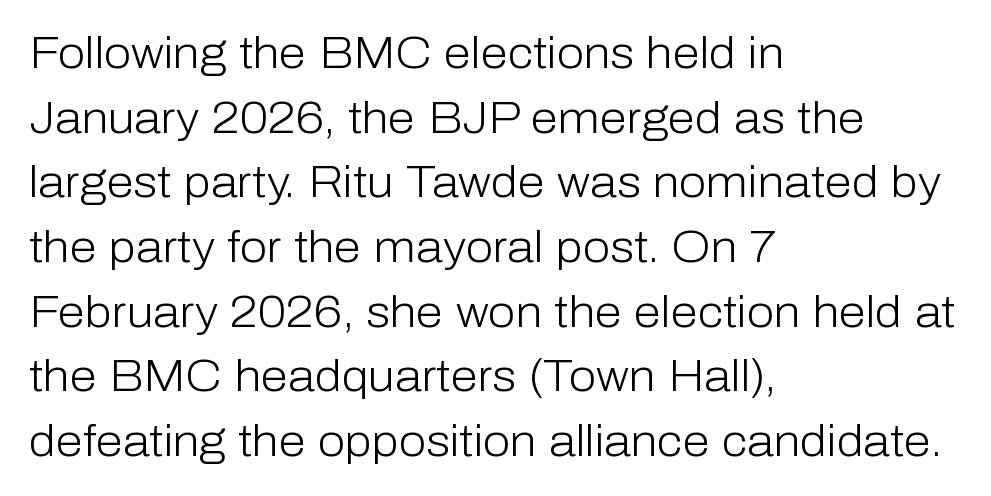
The image shows 44 px light sans-serif type, upright; set left-aligned, normal line spacing (1.47x), normal letter spacing, not underlined; low stroke contrast and a medium x-height.
